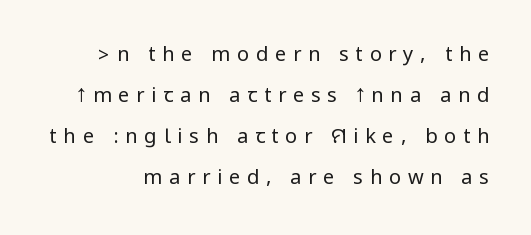
The image shows 20 px text type, upright; set loose line spacing (2.05x), unusually wide letter spacing (+0.34 em), not underlined.
